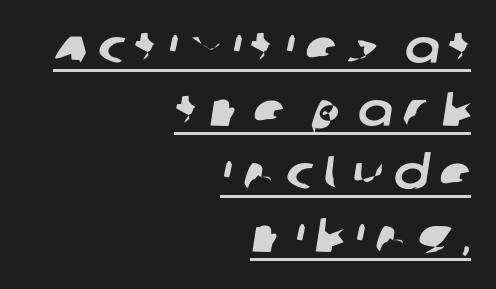
Q: Is the typeface a serif or a sans-serif typeface? A: Sans-serif.
Q: Is the text underlined? A: Yes.
Q: How is the paragraph aligned? A: Right-aligned.
Q: Is the spacing between letters normal or unusually wide? A: Unusually wide.
Q: Is the spacing between lines tight, normal or loose? A: Normal.
Q: Width (condensed, normal, or wide)? A: Normal.
Q: Stroke contrast? A: Low.
Q: x-height? A: Large.
Q: Monospaced? A: No.
